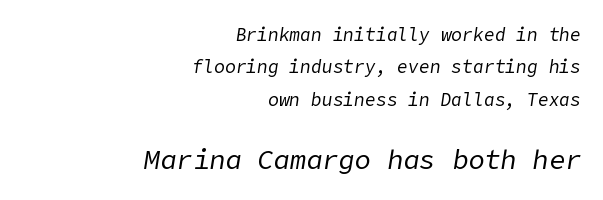
Q: Is the text bold? A: No.
Q: Is the text italic (slanted)? A: Yes, it leans right by about 9 degrees.
Q: Is the text underlined? A: No.
Q: How is the paragraph aligned? A: Right-aligned.
Q: Is the spacing between letters normal or unusually wide? A: Normal.
Q: Which block of text is set in a larger size, the first (top) or the second (bottom)? A: The second (bottom) one.
